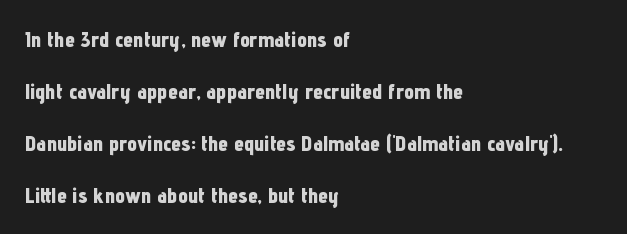
Quick note: not italic, upright. The string is rendered with underlining switched off. Compared with a centered layout, this one pins lines to the left instead. Typographic density is high because the face is bold.
